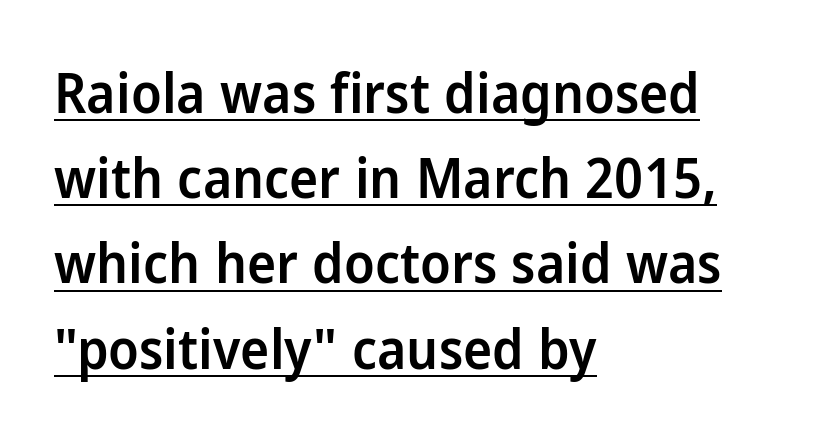
The image shows 55 px semibold sans-serif type, upright; set left-aligned, normal line spacing (1.55x), normal letter spacing, underlined; low stroke contrast and a medium x-height.
